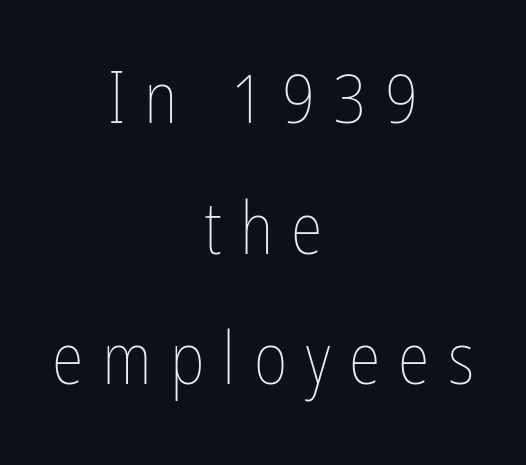
Q: Is the text bold? A: No.
Q: Is the text italic (slanted)? A: No, it is upright.
Q: Is the text underlined? A: No.
Q: How is the paragraph aligned? A: Centered.
Q: Is the spacing between letters normal or unusually wide? A: Unusually wide.
Q: Width (condensed, normal, or wide)? A: Condensed.
Q: Stroke contrast? A: Low.
Q: x-height? A: Medium.
Q: Monospaced? A: No.
